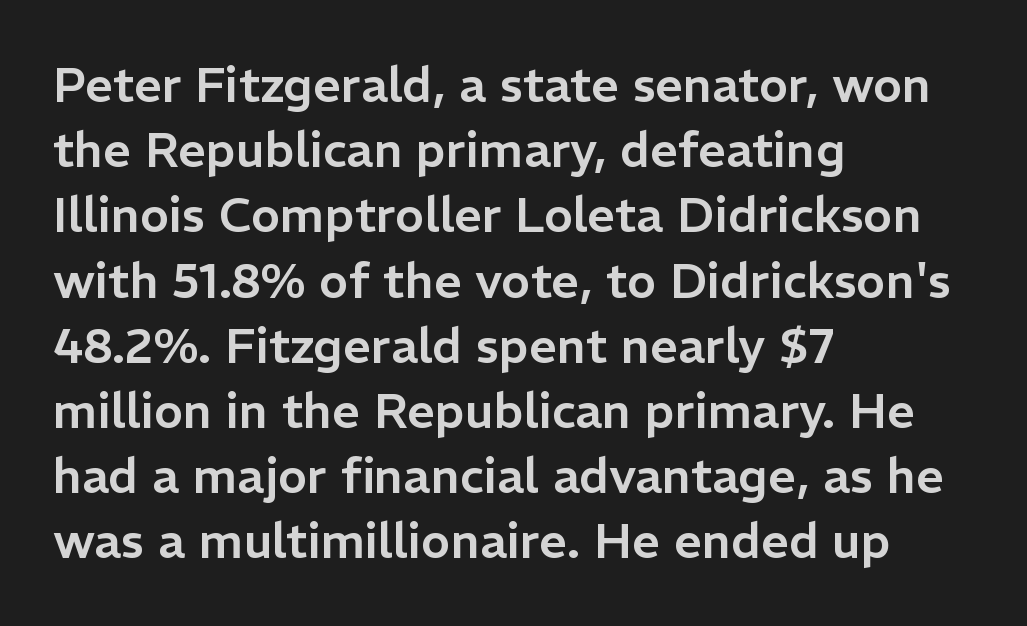
{"serif": "no", "italic": "no", "width": "normal", "stroke_contrast": "low", "x_height": "medium", "monospaced": "no", "underline": "no", "align": "left", "line_spacing": "normal", "line_spacing_ratio": 1.33, "letter_spacing": "normal", "letter_spacing_em": 0.0, "glyph_px": 49}
